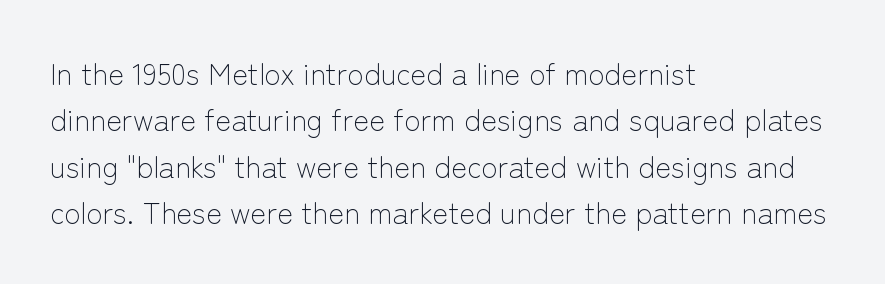
Each letter keeps its own natural width here, so spacing adapts to shape. The font family rendered here belongs to the sans-serif group. Each row of text sits above clean, open space. The face looks like a standard text weight, possibly lighter.
